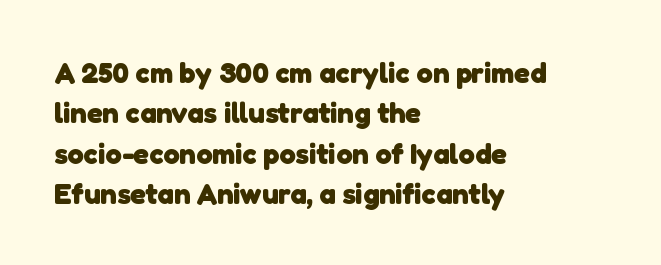
Regarding leading, the lines here are spaced in the standard way. Each row of text sits above clean, open space. Here the designer chose a conventional face with non-uniform glyph widths. Compared with a centered layout, this one pins lines to the left instead. Observe the ordinary spacing: letters are neighbours, not strangers. The glyphs have the mass of a bold cut.
